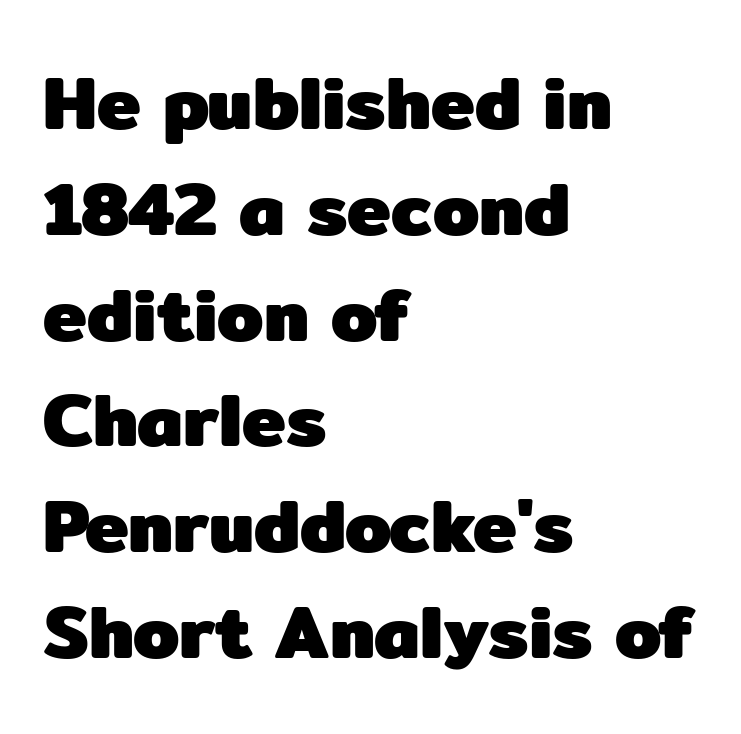
Q: Is the text bold? A: Yes.
Q: Is the text italic (slanted)? A: No, it is upright.
Q: Is the typeface a serif or a sans-serif typeface? A: Sans-serif.
Q: Is the text underlined? A: No.
Q: How is the paragraph aligned? A: Left-aligned.
Q: Is the spacing between letters normal or unusually wide? A: Normal.
Q: Is the spacing between lines tight, normal or loose? A: Normal.
Q: Width (condensed, normal, or wide)? A: Normal.
Q: Stroke contrast? A: Low.
Q: x-height? A: Medium.
Q: Monospaced? A: No.
